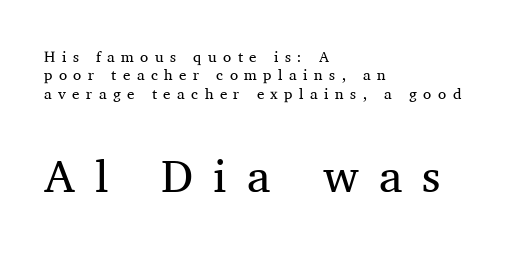
This rendering features lettering with no underline. The passage shown begins with its smaller block and ends with its larger one. This is roman type, the default non-slanted kind. The typesetting does not lean heavy: it is not bold. Inter-character spacing is expanded well beyond the font's built-in metrics. Think of a printed novel: that variable character pitch is what you see here.
